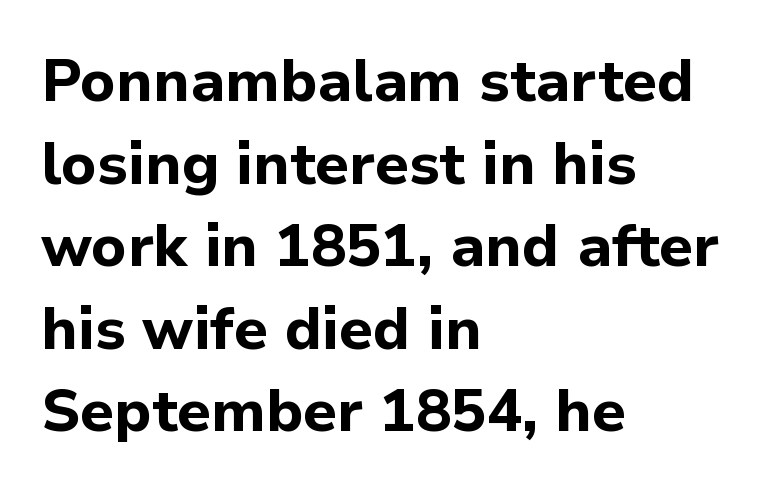
{"serif": "no", "italic": "no", "bold": "yes", "weight": "bold", "width": "normal", "stroke_contrast": "low", "x_height": "medium", "monospaced": "no", "underline": "no", "align": "left", "line_spacing": "normal", "line_spacing_ratio": 1.4, "letter_spacing": "normal", "letter_spacing_em": 0.0, "glyph_px": 59}
